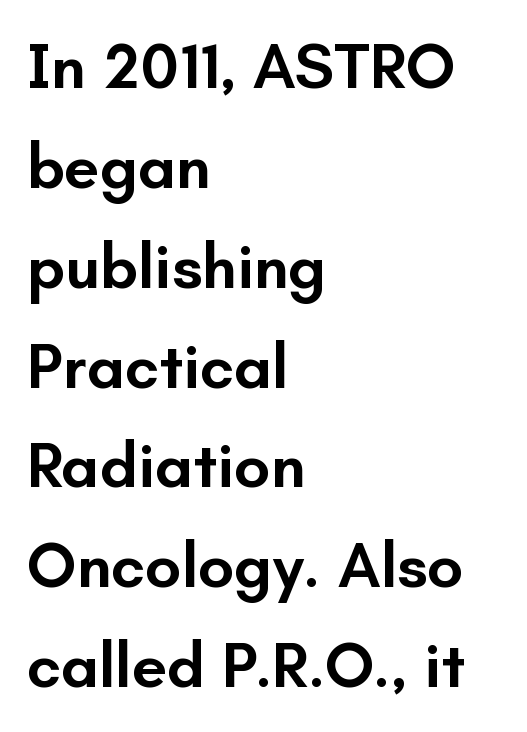
Does extra space separate the letters? No, they use regular spacing. The space between consecutive lines is moderate. Posture: upright roman. Bare-footed words on every line. Leftover space on each line is placed entirely after the last word. This sample has the flowing, uneven cadence of proportional lettering.
